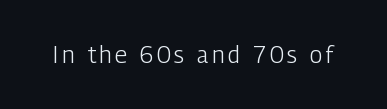
{"italic": "no", "bold": "no", "underline": "no", "glyph_px": 23}
